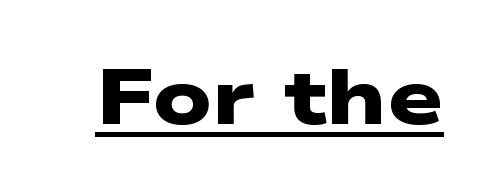
Q: Is the text bold? A: Yes.
Q: Is the typeface a serif or a sans-serif typeface? A: Sans-serif.
Q: Is the text underlined? A: Yes.
Q: Is the spacing between letters normal or unusually wide? A: Normal.
Q: Width (condensed, normal, or wide)? A: Wide.
Q: Stroke contrast? A: Low.
Q: x-height? A: Medium.
Q: Monospaced? A: No.
